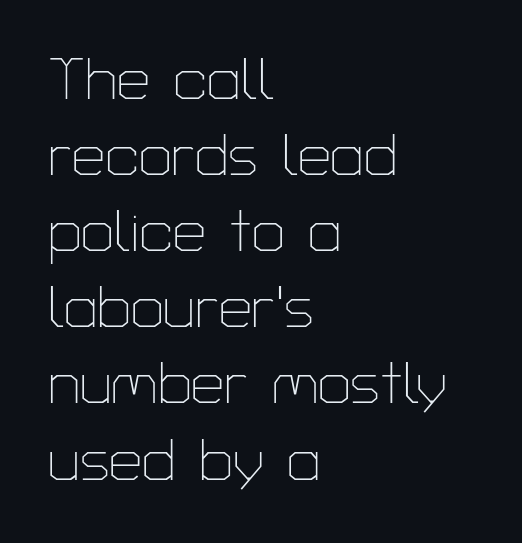
No extra tracking has been applied to these lines. Type style note: lacks serifs. Here the designer chose a conventional face with non-uniform glyph widths. The font's upright variant was chosen for this text.
